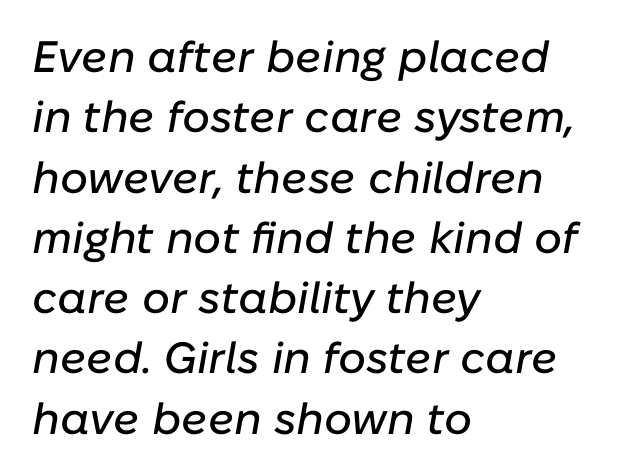
{"italic": "yes", "lean": "right", "slant_degrees": 10, "width": "normal", "stroke_contrast": "low", "x_height": "medium", "monospaced": "no", "underline": "no", "align": "left", "line_spacing": "normal", "line_spacing_ratio": 1.37, "letter_spacing": "normal", "letter_spacing_em": 0.0, "glyph_px": 44}
